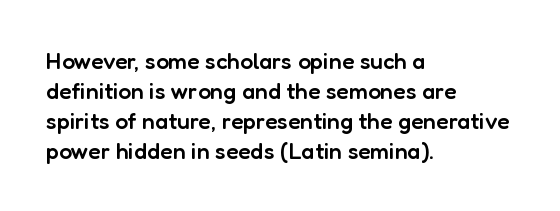
Letter spacing: default. Unlike italic type, these characters show no tilt at all. Look at the stroke-to-counter ratio: somewhat heavy, a semibold. Layout note: lines flush left.
